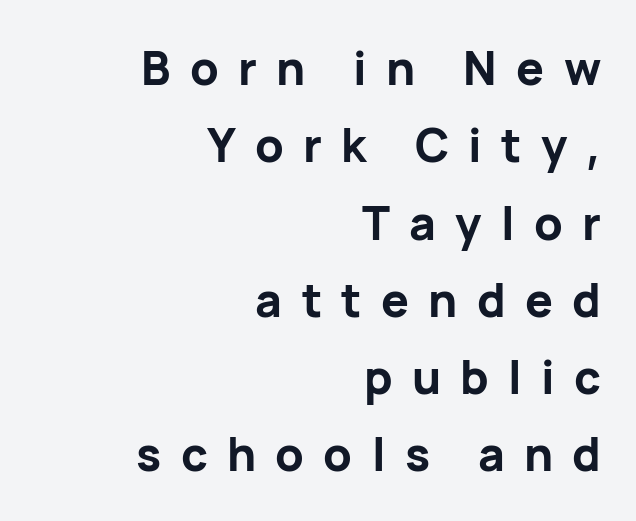
{"serif": "no", "italic": "no", "bold": "yes", "weight": "bold", "width": "normal", "stroke_contrast": "low", "x_height": "medium", "monospaced": "no", "underline": "no", "align": "right", "line_spacing": "normal", "line_spacing_ratio": 1.68, "letter_spacing": "wide", "letter_spacing_em": 0.42, "glyph_px": 46}
